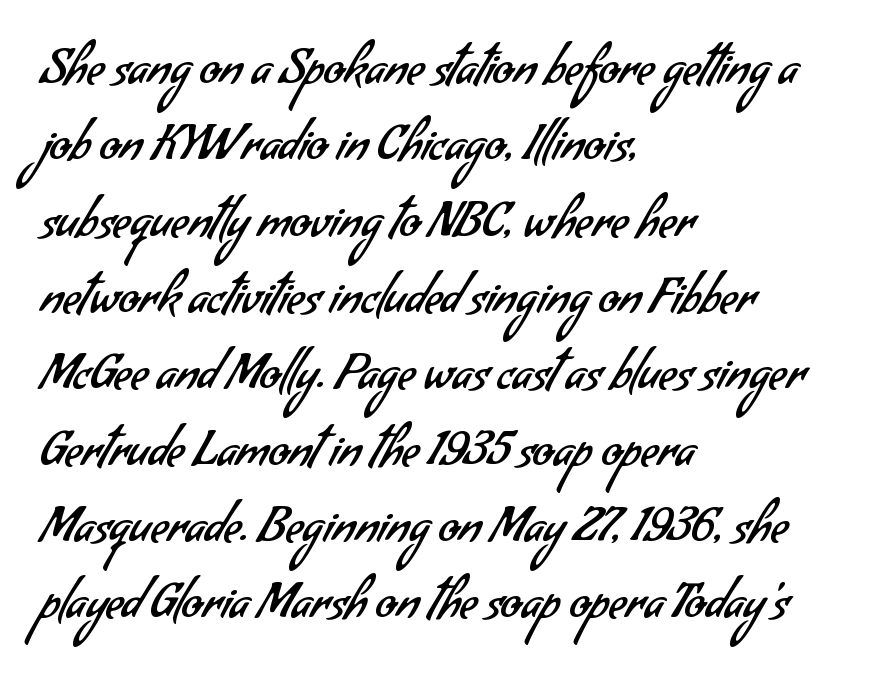
Q: Is the text bold? A: No.
Q: Is the typeface a serif or a sans-serif typeface? A: Sans-serif.
Q: Is the text underlined? A: No.
Q: How is the paragraph aligned? A: Left-aligned.
Q: Is the spacing between letters normal or unusually wide? A: Normal.
Q: Is the spacing between lines tight, normal or loose? A: Normal.
Q: Width (condensed, normal, or wide)? A: Normal.
Q: Stroke contrast? A: Low.
Q: x-height? A: Small.
Q: Monospaced? A: No.
